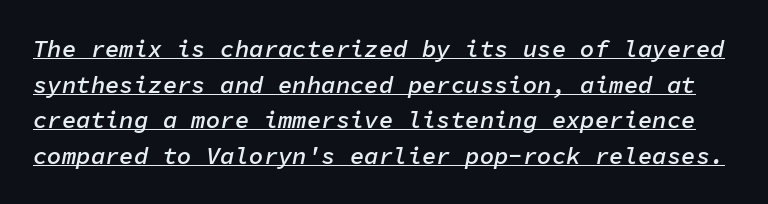
{"italic": "yes", "lean": "right", "slant_degrees": 11, "bold": "semi", "underline": "yes", "line_spacing": "normal", "line_spacing_ratio": 1.48, "letter_spacing": "normal", "letter_spacing_em": 0.0, "glyph_px": 24}
